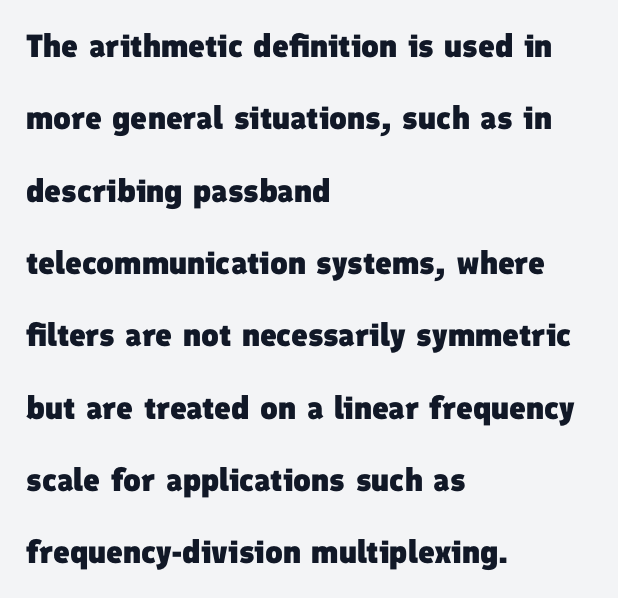
The image shows 32 px heavy sans-serif type; set left-aligned, loose line spacing (2.26x), normal letter spacing, not underlined; low stroke contrast and a medium x-height.
